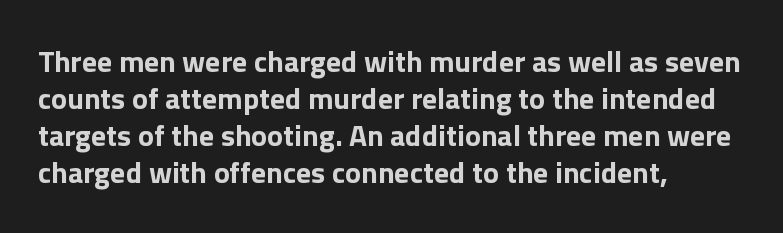
Nothing unusual about the tracking: characters are spaced as the font intends. Nobody drew a line under any word here. Summary of weight: heavy, a full bold. Upright lettering throughout. Serif or sans? Sans — the stroke terminals are bare. Typeset ragged right — the left edge is the straight one.
